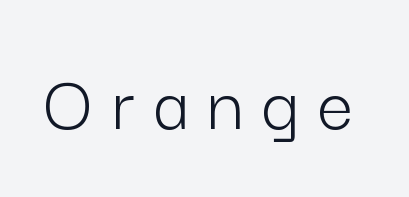
Q: Is the text bold? A: No.
Q: Is the text italic (slanted)? A: No, it is upright.
Q: Is the typeface a serif or a sans-serif typeface? A: Sans-serif.
Q: Is the text underlined? A: No.
Q: Is the spacing between letters normal or unusually wide? A: Unusually wide.
Q: Width (condensed, normal, or wide)? A: Normal.
Q: Stroke contrast? A: Low.
Q: x-height? A: Medium.
Q: Monospaced? A: No.
